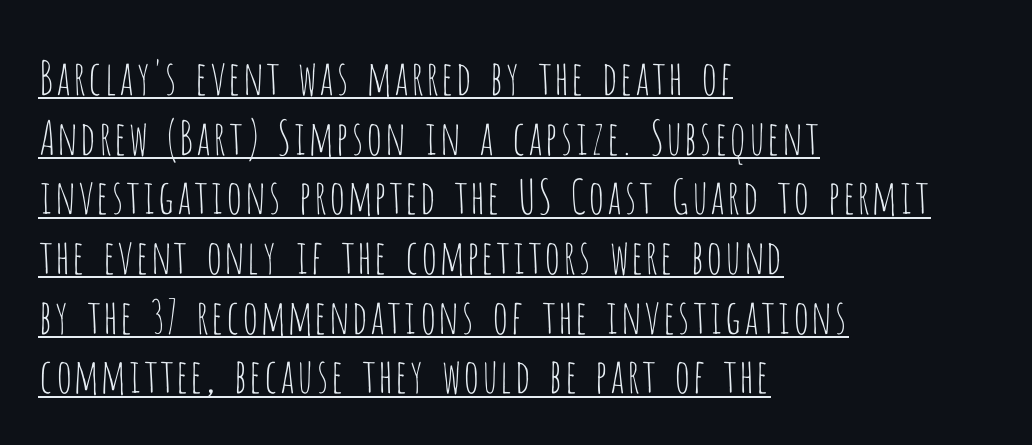
{"serif": "no", "italic": "no", "bold": "no", "weight": "thin", "width": "condensed", "stroke_contrast": "low", "x_height": "large", "monospaced": "no", "underline": "yes", "align": "left", "line_spacing": "normal", "line_spacing_ratio": 1.27, "letter_spacing": "normal", "letter_spacing_em": 0.0, "glyph_px": 47}
